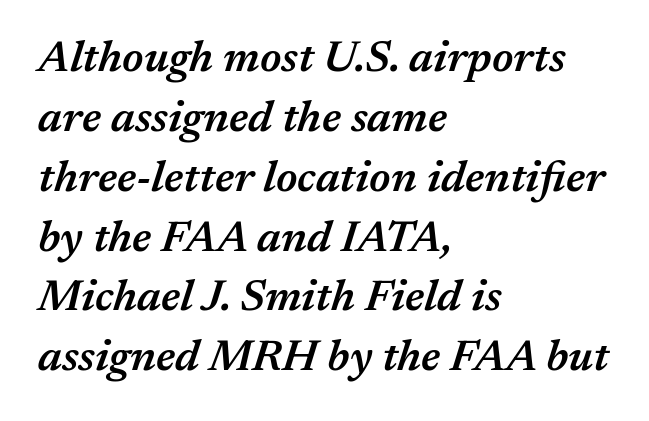
Do the characters align in a grid? No, the font is proportional. Emphasis by weight is partial: semibold. Normally led — the rows are evenly, conventionally spaced. The gaps between neighbouring characters are ordinary and unremarkable.
